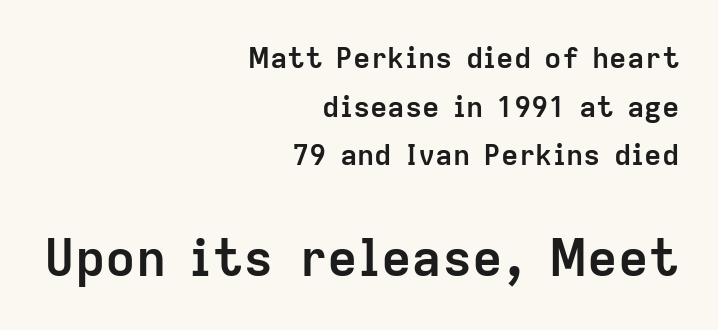
Q: Is the text bold? A: Yes.
Q: Is the text italic (slanted)? A: No, it is upright.
Q: Is the typeface a serif or a sans-serif typeface? A: Sans-serif.
Q: Is the text underlined? A: No.
Q: How is the paragraph aligned? A: Right-aligned.
Q: Is the spacing between letters normal or unusually wide? A: Normal.
Q: Is the spacing between lines tight, normal or loose? A: Normal.
Q: Which block of text is set in a larger size, the first (top) or the second (bottom)? A: The second (bottom) one.
Q: Width (condensed, normal, or wide)? A: Normal.
Q: Stroke contrast? A: Low.
Q: x-height? A: Medium.
Q: Monospaced? A: No.
